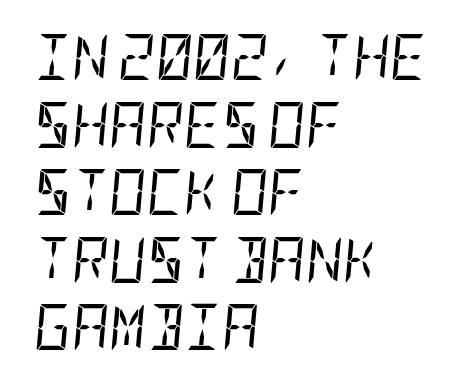
Q: Is the text bold? A: No.
Q: Is the text italic (slanted)? A: Yes, it leans right by about 5 degrees.
Q: Is the text underlined? A: No.
Q: How is the paragraph aligned? A: Left-aligned.
Q: Is the spacing between letters normal or unusually wide? A: Normal.
Q: Is the spacing between lines tight, normal or loose? A: Normal.
Q: Width (condensed, normal, or wide)? A: Condensed.
Q: Stroke contrast? A: Low.
Q: x-height? A: Large.
